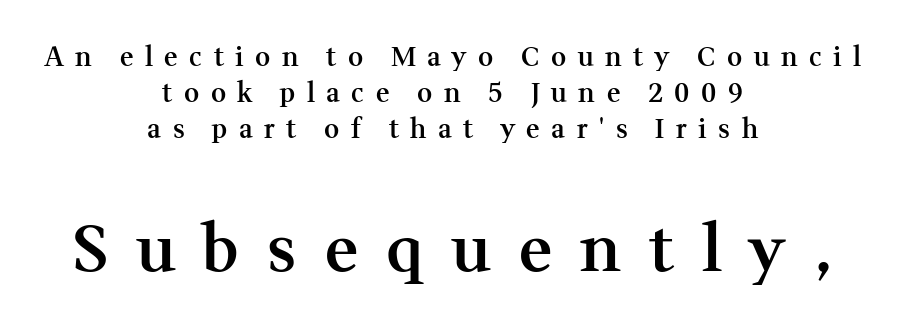
Q: Is the text bold? A: Semi-bold.
Q: Is the text italic (slanted)? A: No, it is upright.
Q: Is the typeface a serif or a sans-serif typeface? A: Serif.
Q: Is the text underlined? A: No.
Q: How is the paragraph aligned? A: Centered.
Q: Is the spacing between letters normal or unusually wide? A: Unusually wide.
Q: Is the spacing between lines tight, normal or loose? A: Normal.
Q: Which block of text is set in a larger size, the first (top) or the second (bottom)? A: The second (bottom) one.
Q: Width (condensed, normal, or wide)? A: Normal.
Q: Stroke contrast? A: Medium.
Q: x-height? A: Medium.
Q: Monospaced? A: No.
